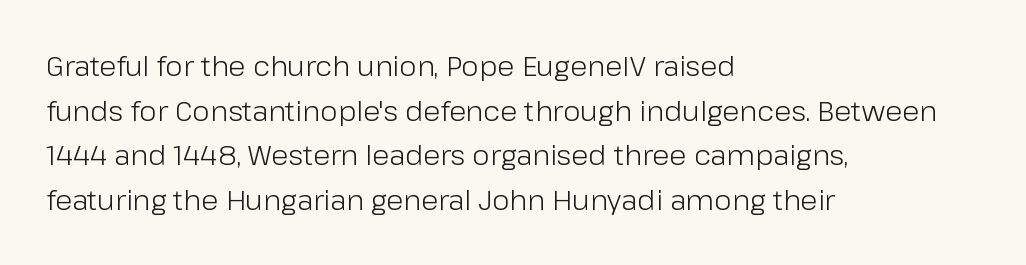
{"serif": "no", "italic": "no", "bold": "no", "weight": "light", "width": "normal", "stroke_contrast": "low", "x_height": "medium", "monospaced": "no", "underline": "no", "align": "left", "line_spacing": "normal", "line_spacing_ratio": 1.59, "letter_spacing": "normal", "letter_spacing_em": 0.0, "glyph_px": 28}
